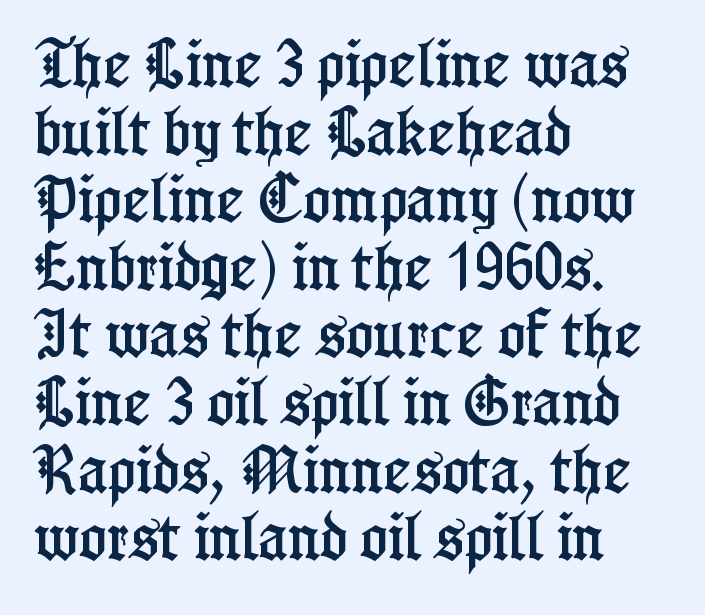
{"serif": "yes", "italic": "no", "width": "condensed", "stroke_contrast": "low", "x_height": "medium", "monospaced": "no", "underline": "no", "align": "left", "line_spacing": "normal", "line_spacing_ratio": 1.3, "letter_spacing": "normal", "letter_spacing_em": 0.0, "glyph_px": 52}
